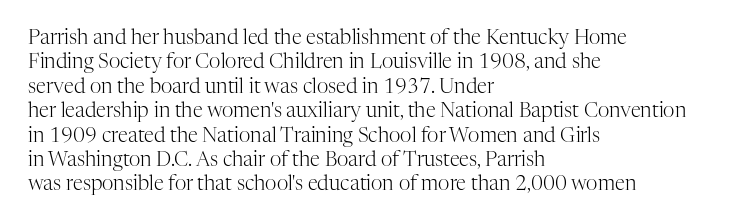
{"italic": "no", "bold": "no", "underline": "no", "align": "left", "line_spacing_ratio": 1.22, "letter_spacing": "normal", "letter_spacing_em": 0.0, "glyph_px": 20}
